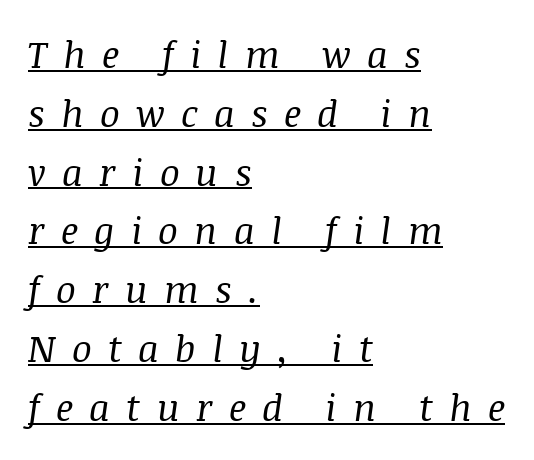
{"serif": "yes", "italic": "yes", "lean": "right", "slant_degrees": 8, "bold": "no", "weight": "regular", "width": "normal", "stroke_contrast": "medium", "x_height": "large", "monospaced": "no", "underline": "yes", "align": "left", "line_spacing": "normal", "line_spacing_ratio": 1.59, "letter_spacing": "wide", "letter_spacing_em": 0.44, "glyph_px": 37}
